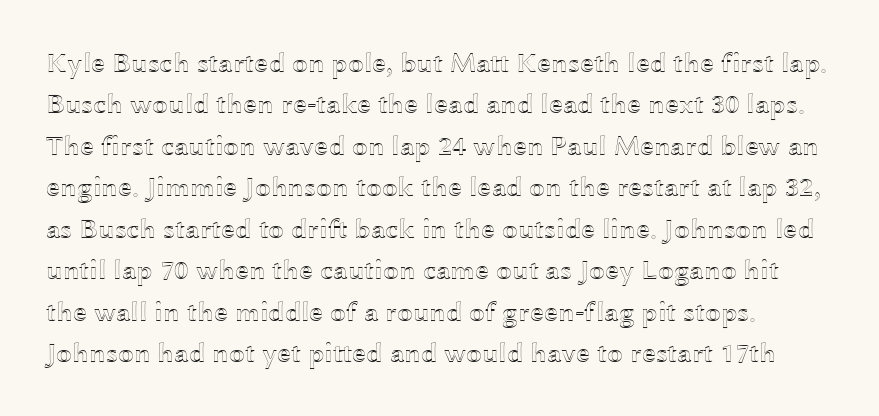
Has an underline been added? It has not. Characters remain perfectly vertical along every line. This sample has the flowing, uneven cadence of proportional lettering. The designer left line spacing at the default.
